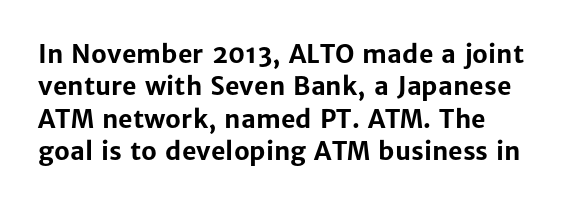
{"italic": "no", "bold": "yes", "underline": "no", "line_spacing": "normal", "line_spacing_ratio": 1.3, "letter_spacing": "normal", "letter_spacing_em": 0.0, "glyph_px": 25}
